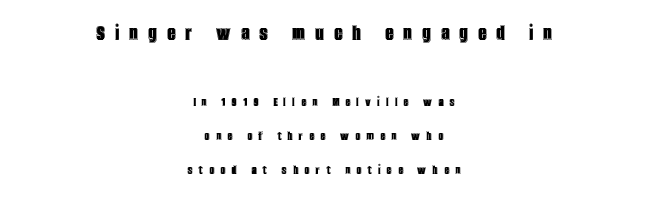
{"italic": "no", "underline": "no", "align": "center", "line_spacing": "loose", "line_spacing_ratio": 2.42, "letter_spacing": "wide", "letter_spacing_em": 0.45, "larger_block": "first", "size_ratio": 1.64, "glyph_px": 23}
